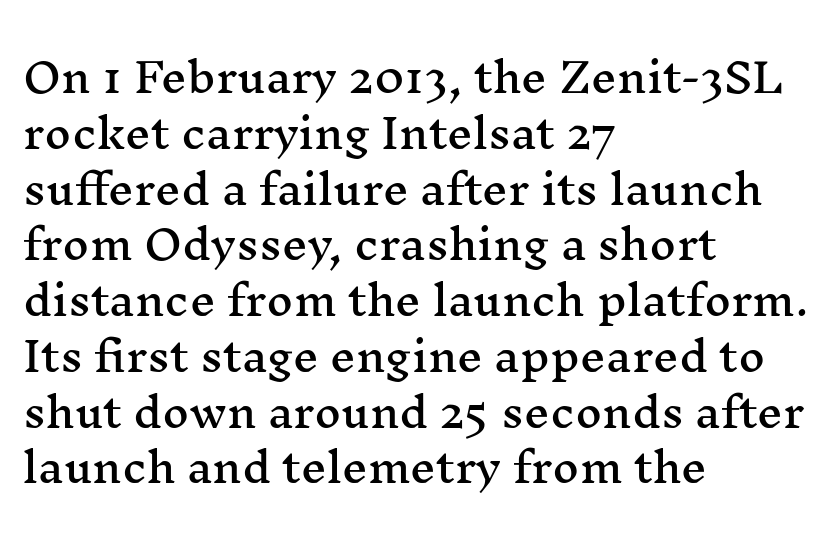
The image shows 41 px wide serif type, upright; set left-aligned, normal line spacing (1.36x), normal letter spacing, not underlined; medium stroke contrast and a medium x-height.
